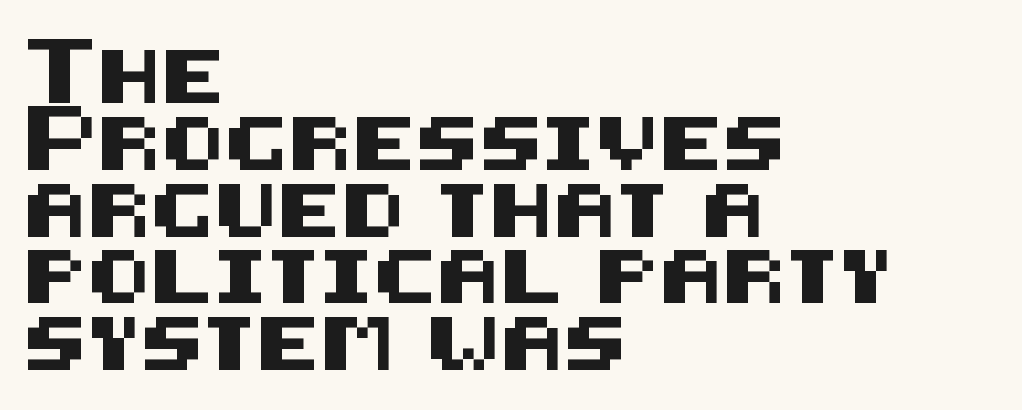
The image shows 53 px sans-serif type, upright; set left-aligned, normal line spacing (1.26x), normal letter spacing, not underlined; medium stroke contrast and a large x-height.
